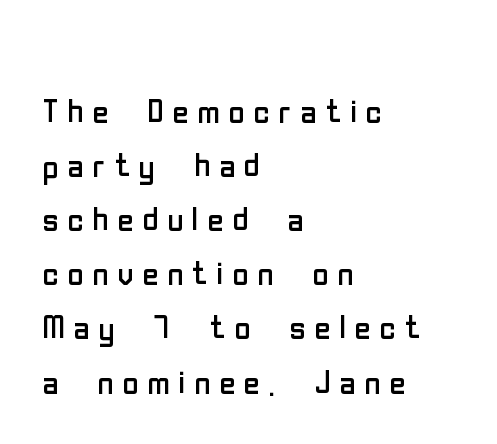
{"serif": "no", "italic": "no", "bold": "no", "weight": "regular", "width": "condensed", "stroke_contrast": "low", "x_height": "medium", "monospaced": "no", "underline": "no", "align": "left", "line_spacing_ratio": 1.23, "letter_spacing": "wide", "letter_spacing_em": 0.2, "glyph_px": 44}
